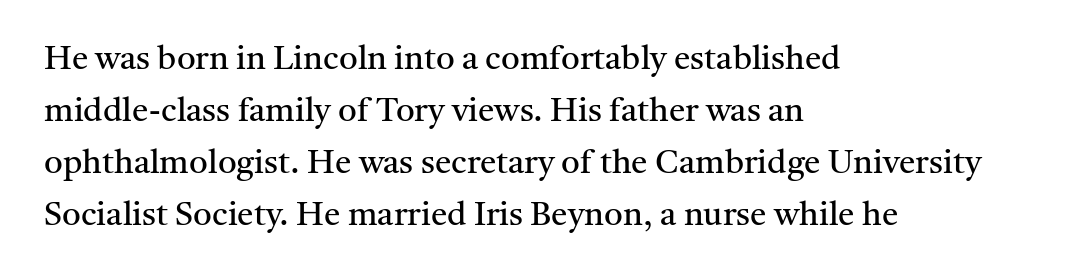
Q: Is the text bold? A: No.
Q: Is the text italic (slanted)? A: No, it is upright.
Q: Is the typeface a serif or a sans-serif typeface? A: Serif.
Q: Is the text underlined? A: No.
Q: How is the paragraph aligned? A: Left-aligned.
Q: Is the spacing between letters normal or unusually wide? A: Normal.
Q: Is the spacing between lines tight, normal or loose? A: Normal.
Q: Width (condensed, normal, or wide)? A: Normal.
Q: Stroke contrast? A: Medium.
Q: x-height? A: Medium.
Q: Monospaced? A: No.
